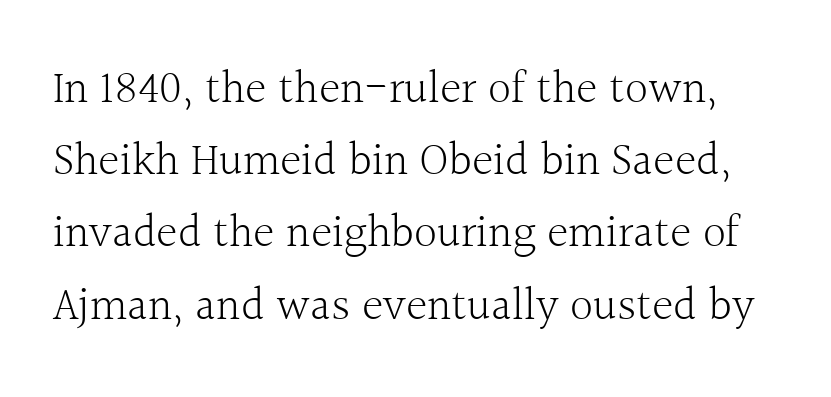
The string is rendered with underlining switched off. Inter-character spacing is left at the font's built-in metrics. Classification — serif. Looks like regular typesetting: each glyph gets only the width it needs. Is the stroke heavy? The answer is a plain regular-or-lighter.
